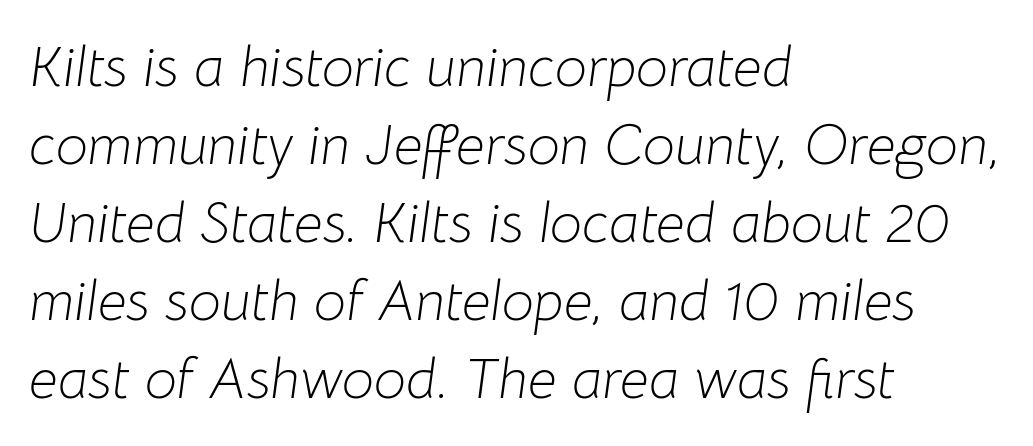
The image shows 57 px light type, italic (leaning right); set left-aligned, normal line spacing (1.37x), normal letter spacing, not underlined; low stroke contrast and a medium x-height.
